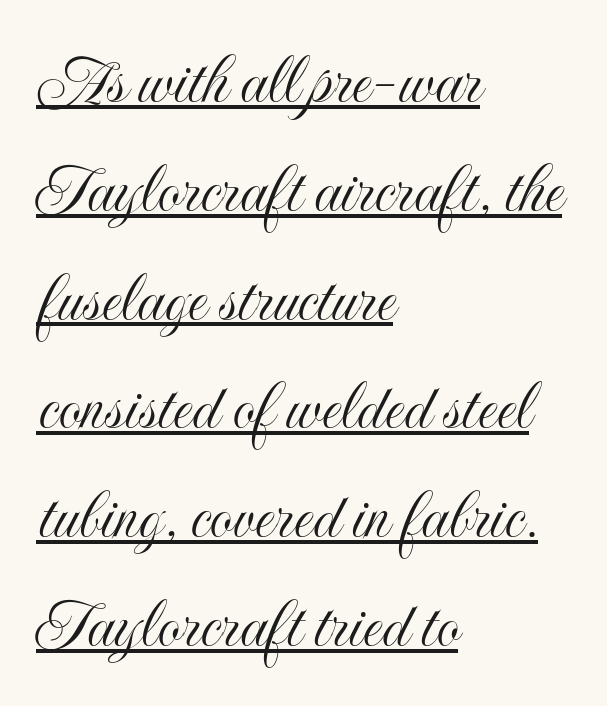
Q: Is the text italic (slanted)? A: Yes.
Q: Is the text underlined? A: Yes.
Q: How is the paragraph aligned? A: Left-aligned.
Q: Is the spacing between letters normal or unusually wide? A: Normal.
Q: Is the spacing between lines tight, normal or loose? A: Normal.
Q: Width (condensed, normal, or wide)? A: Condensed.
Q: x-height? A: Small.
Q: Monospaced? A: No.
